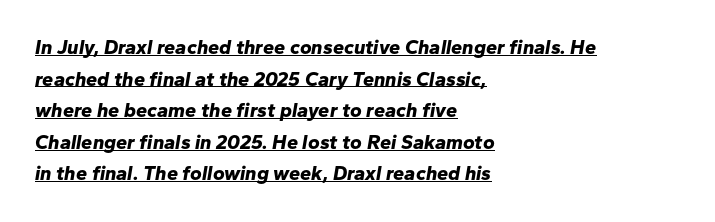
The image shows 20 px bold type, italic (leaning right); set left-aligned, normal line spacing (1.58x), normal letter spacing, underlined.
